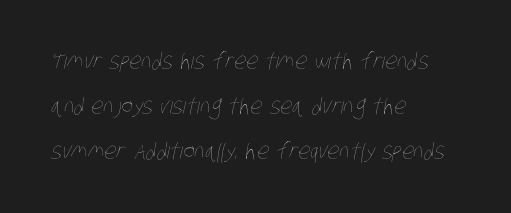
The image shows 22 px text type; set left-aligned, loose line spacing (2.04x), normal letter spacing, not underlined.
